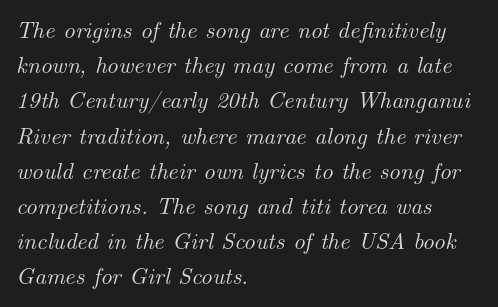
Does the lettering tilt? It does — this is italic. All the whitespace from short lines collects on the right. The tracking reads as untouched default to a designer's eye. Quick note: underline off. The lines sit at an ordinary, default distance from one another.
